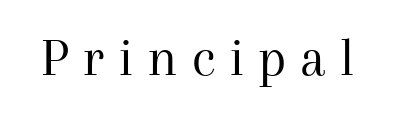
Q: Is the text bold? A: No.
Q: Is the text italic (slanted)? A: No, it is upright.
Q: Is the typeface a serif or a sans-serif typeface? A: Serif.
Q: Is the text underlined? A: No.
Q: Is the spacing between letters normal or unusually wide? A: Unusually wide.
Q: Width (condensed, normal, or wide)? A: Normal.
Q: Stroke contrast? A: Medium.
Q: x-height? A: Medium.
Q: Monospaced? A: No.
